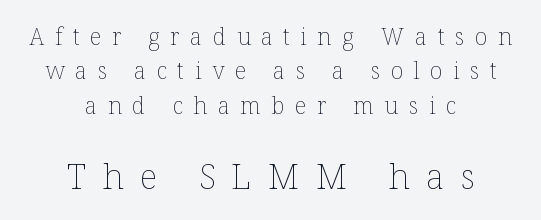
Q: Is the text bold? A: No.
Q: Is the text italic (slanted)? A: No, it is upright.
Q: Is the text underlined? A: No.
Q: How is the paragraph aligned? A: Centered.
Q: Is the spacing between letters normal or unusually wide? A: Unusually wide.
Q: Is the spacing between lines tight, normal or loose? A: Normal.
Q: Which block of text is set in a larger size, the first (top) or the second (bottom)? A: The second (bottom) one.
Q: Width (condensed, normal, or wide)? A: Normal.
Q: Stroke contrast? A: Low.
Q: x-height? A: Medium.
Q: Monospaced? A: No.
